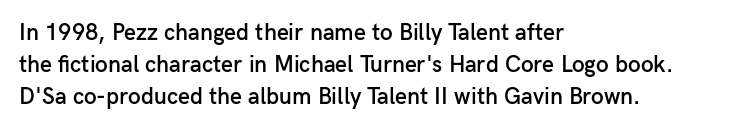
Q: Is the text bold? A: Semi-bold.
Q: Is the text italic (slanted)? A: No, it is upright.
Q: Is the text underlined? A: No.
Q: How is the paragraph aligned? A: Left-aligned.
Q: Is the spacing between letters normal or unusually wide? A: Normal.
Q: Is the spacing between lines tight, normal or loose? A: Normal.
